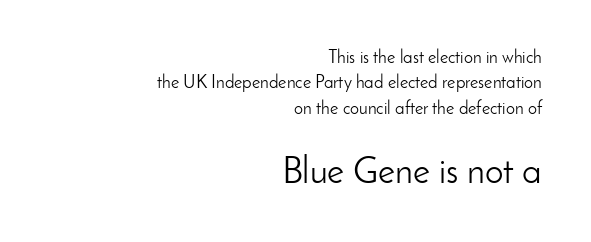
The face looks like a standard text weight, possibly lighter. One-word summary of the alignment: right. The leading is moderate, giving the passage an even texture. This sample has the flowing, uneven cadence of proportional lettering. These lines are composed in type without serifs. Tracking here is standard; glyphs follow each other at the usual distance.
